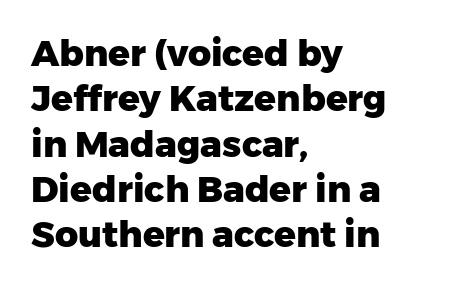
Typeset ragged right — the left edge is the straight one. If you drew a line through each stem, it would be perfectly vertical. Plain, unruled lines of type. The horizontal fit of the characters is conventional and even. Evenly set lines give the paragraph a standard silhouette.
